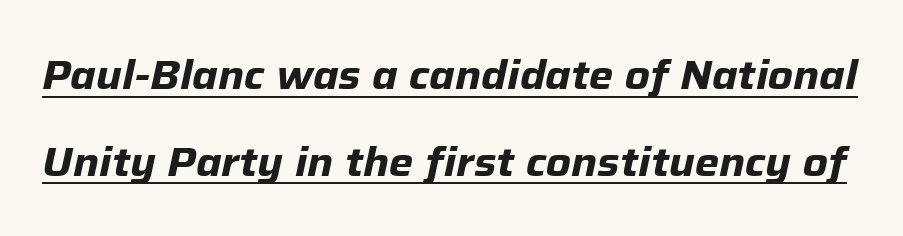
Nothing unusual about the tracking: characters are spaced as the font intends. Underline: present. This block would shrink considerably if given ordinary leading; it's expanded now. A typesetter would call this proportional, since set widths differ per character. The lettering tilts uniformly, giving the passage an italic look.
